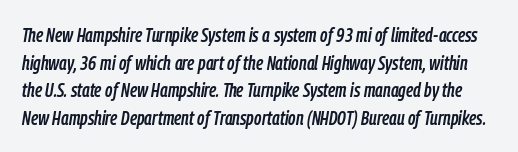
Q: Is the text italic (slanted)? A: Yes, it leans right by about 9 degrees.
Q: Is the text underlined? A: No.
Q: Is the spacing between letters normal or unusually wide? A: Normal.
Q: Is the spacing between lines tight, normal or loose? A: Normal.
